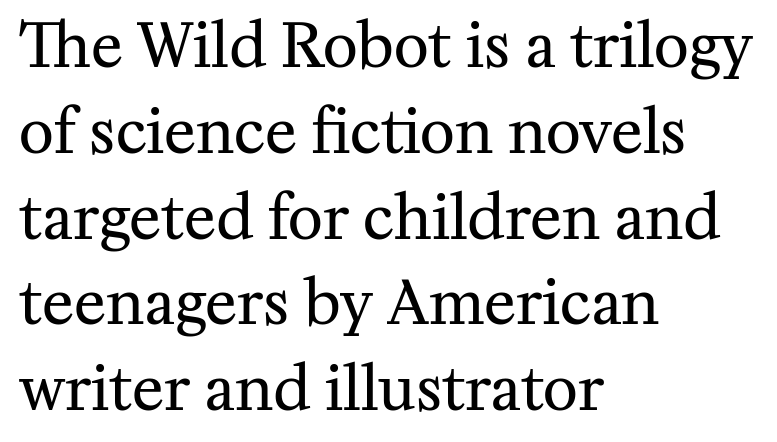
The image shows 60 px regular-weight serif type, upright; set left-aligned, normal line spacing (1.43x), normal letter spacing, not underlined; medium stroke contrast and a medium x-height.
